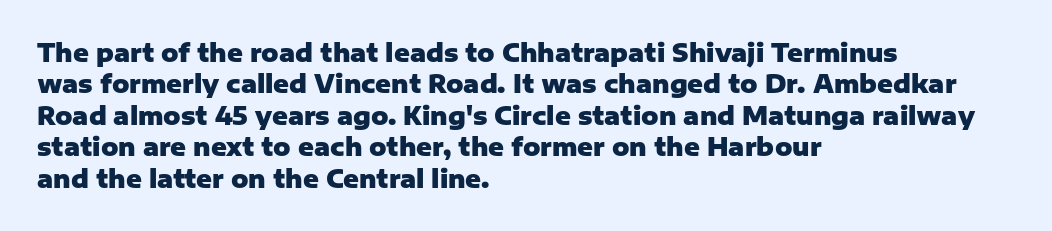
The image shows 24 px bold type, upright; set left-aligned, normal line spacing (1.31x), normal letter spacing, not underlined.
